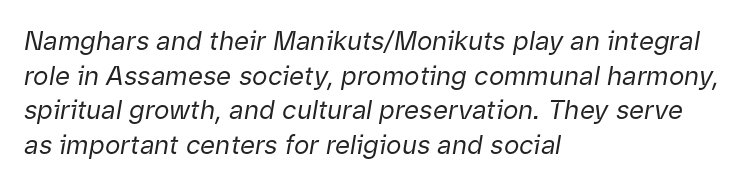
The image shows 26 px text type, italic (leaning right); set left-aligned, normal line spacing (1.33x), normal letter spacing, not underlined.
